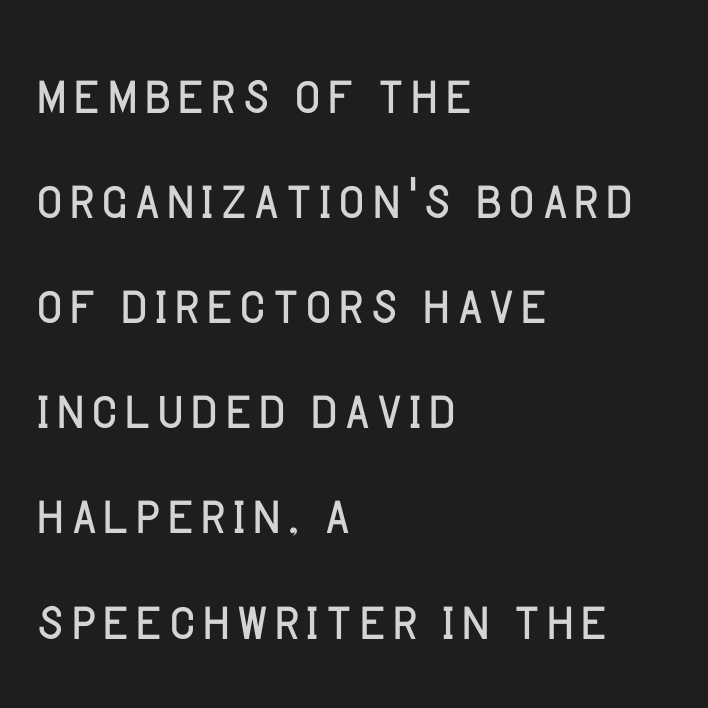
A sans-serif font was chosen for this passage. The letterforms sit shoulder to shoulder at normal distance. Summary of weight: not heavy and not bold. Has an underline been added? It has not. Proportional: the letters do not fall into vertical columns.
